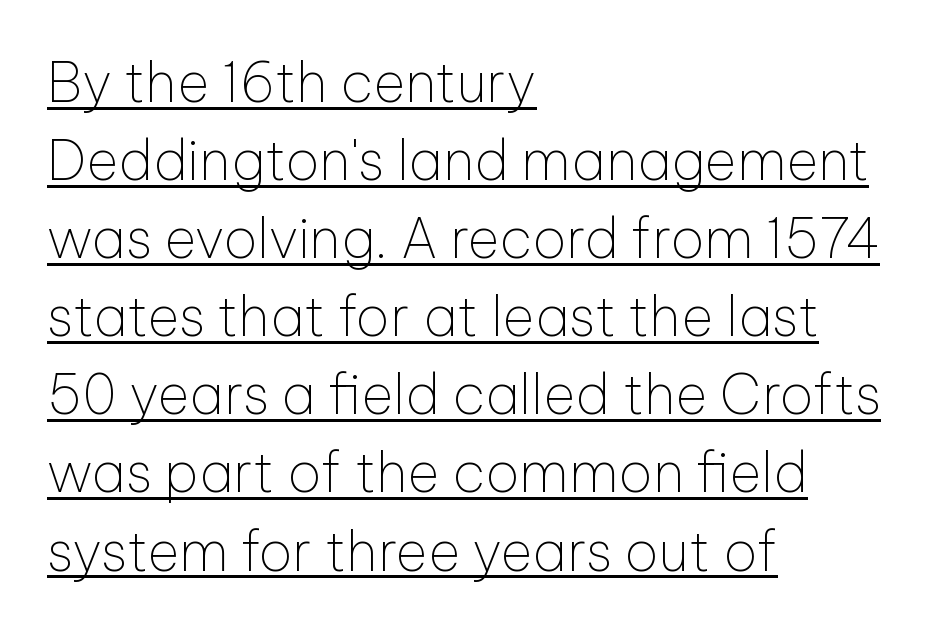
{"serif": "no", "italic": "no", "bold": "no", "weight": "thin", "width": "normal", "stroke_contrast": "low", "x_height": "medium", "monospaced": "no", "underline": "yes", "align": "left", "line_spacing": "normal", "line_spacing_ratio": 1.42, "letter_spacing": "normal", "letter_spacing_em": 0.0, "glyph_px": 55}
